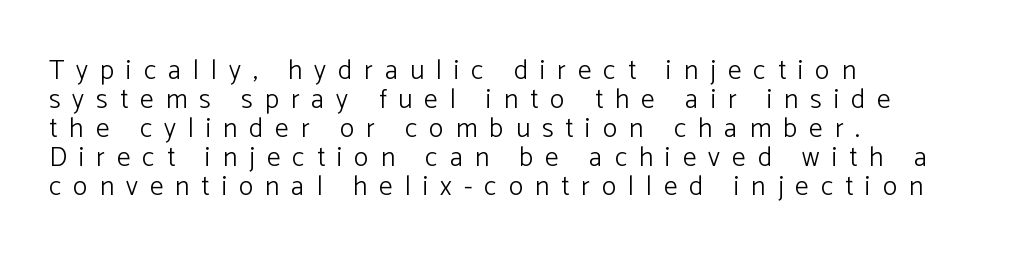
{"italic": "no", "bold": "no", "underline": "no", "align": "left", "line_spacing": "tight", "line_spacing_ratio": 1.07, "letter_spacing": "wide", "letter_spacing_em": 0.45, "glyph_px": 27}
